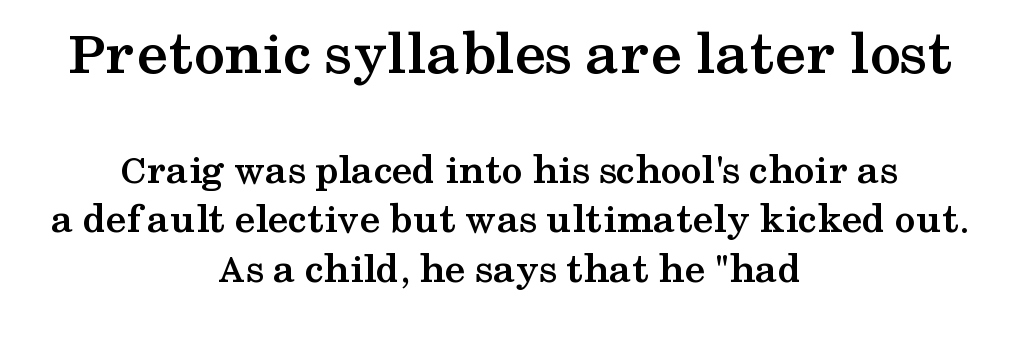
This layout puts the oversized block above and the modest block below. The compositor balanced each line on the midline. Is there any slant? The stems are plumb. Each glyph is drawn with heavy, bold strokes. Is this a sans? No — the strokes have serifs.
